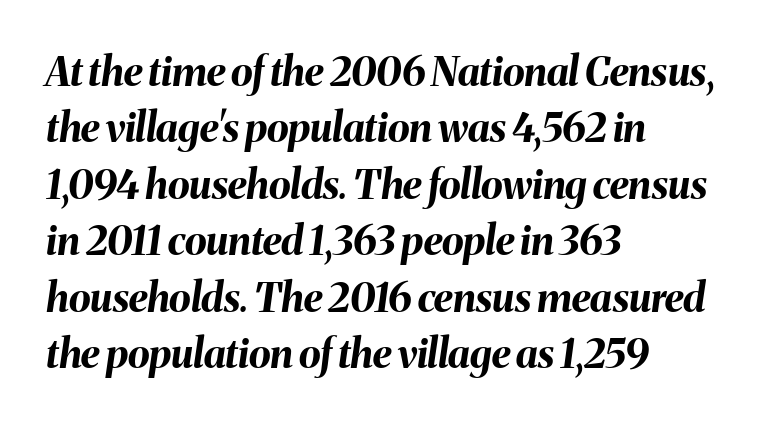
{"italic": "yes", "lean": "right", "slant_degrees": 8, "bold": "yes", "weight": "bold", "width": "normal", "stroke_contrast": "medium", "x_height": "medium", "monospaced": "no", "underline": "no", "align": "left", "line_spacing": "normal", "line_spacing_ratio": 1.41, "letter_spacing": "normal", "letter_spacing_em": 0.0, "glyph_px": 40}
